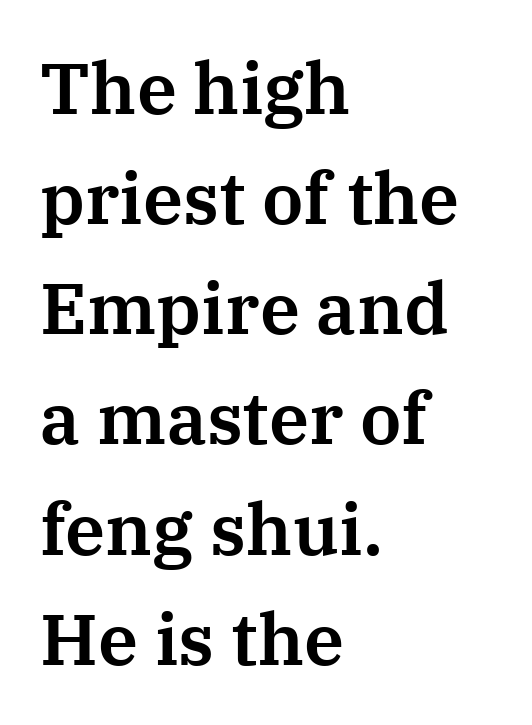
Q: Is the text italic (slanted)? A: No, it is upright.
Q: Is the typeface a serif or a sans-serif typeface? A: Serif.
Q: Is the text underlined? A: No.
Q: How is the paragraph aligned? A: Left-aligned.
Q: Is the spacing between letters normal or unusually wide? A: Normal.
Q: Is the spacing between lines tight, normal or loose? A: Normal.
Q: Width (condensed, normal, or wide)? A: Normal.
Q: Stroke contrast? A: Medium.
Q: x-height? A: Medium.
Q: Monospaced? A: No.
